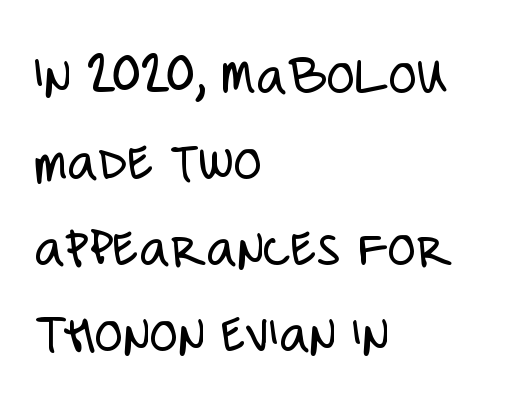
The image shows 58 px light, condensed sans-serif type, upright; set left-aligned, normal line spacing (1.48x), normal letter spacing, not underlined; low stroke contrast and a large x-height.
